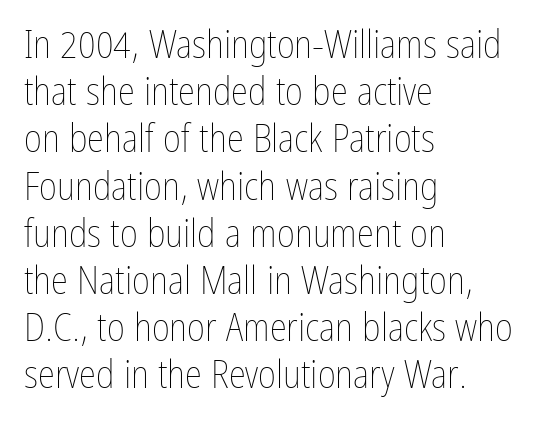
Check under the words: just untouched page. The ragged edge is on the right, which tells us the setting is flush left. Ascenders rise straight up at ninety degrees. Compared with typical body copy, the letter spacing here is the same. Is the type heavy? It reads as light-to-regular instead.
